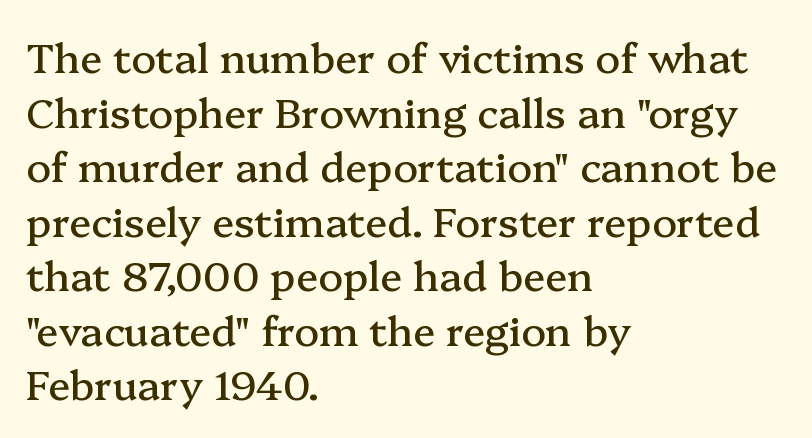
The image shows 41 px serif type, upright; set left-aligned, normal line spacing (1.33x), normal letter spacing, not underlined; medium stroke contrast and a medium x-height.
